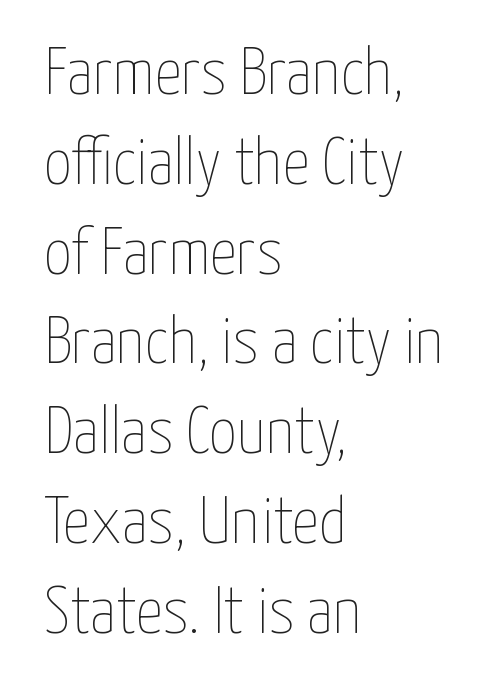
{"italic": "no", "bold": "no", "weight": "thin", "width": "condensed", "stroke_contrast": "low", "x_height": "medium", "monospaced": "no", "underline": "no", "align": "left", "line_spacing": "normal", "line_spacing_ratio": 1.34, "letter_spacing": "normal", "letter_spacing_em": 0.0, "glyph_px": 67}
